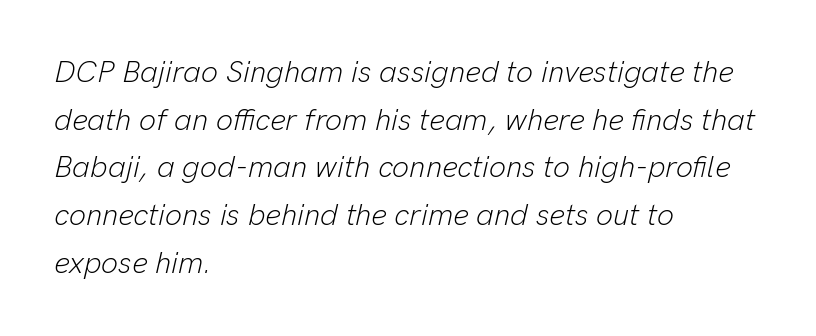
The image shows 30 px light type, italic (leaning right); set left-aligned, normal line spacing (1.59x), normal letter spacing, not underlined; low stroke contrast and a medium x-height.
